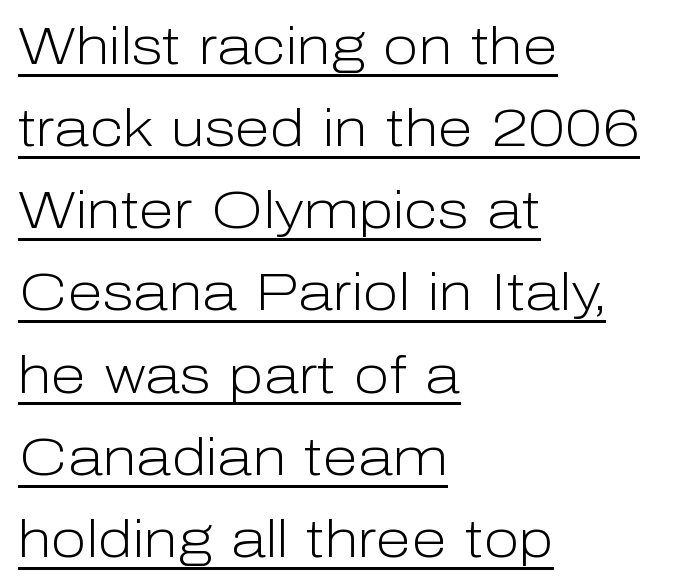
Q: Is the text bold? A: No.
Q: Is the text italic (slanted)? A: No, it is upright.
Q: Is the typeface a serif or a sans-serif typeface? A: Sans-serif.
Q: Is the text underlined? A: Yes.
Q: How is the paragraph aligned? A: Left-aligned.
Q: Is the spacing between letters normal or unusually wide? A: Normal.
Q: Is the spacing between lines tight, normal or loose? A: Normal.
Q: Width (condensed, normal, or wide)? A: Normal.
Q: Stroke contrast? A: Low.
Q: x-height? A: Medium.
Q: Monospaced? A: No.
